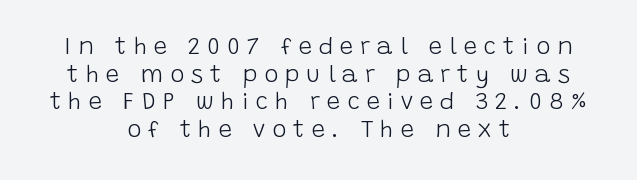
Q: Is the text bold? A: No.
Q: Is the text italic (slanted)? A: No, it is upright.
Q: Is the text underlined? A: No.
Q: How is the paragraph aligned? A: Centered.
Q: Is the spacing between letters normal or unusually wide? A: Unusually wide.
Q: Is the spacing between lines tight, normal or loose? A: Tight.
